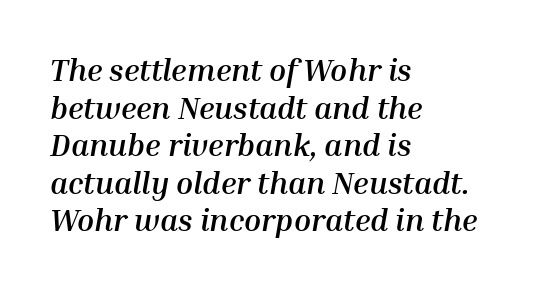
The rag falls on the right side of this text block. Standard letterfit; no display-style spreading of the glyphs. A bare baseline throughout the passage. Here the designer chose a conventional face with non-uniform glyph widths. Quick note: italic. Typographic density is high because the face is bold.
